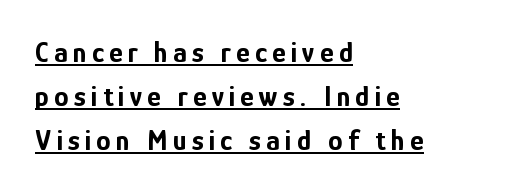
The image shows 29 px bold, condensed sans-serif type, upright; set left-aligned, normal line spacing (1.51x), underlined; low stroke contrast and a medium x-height.
